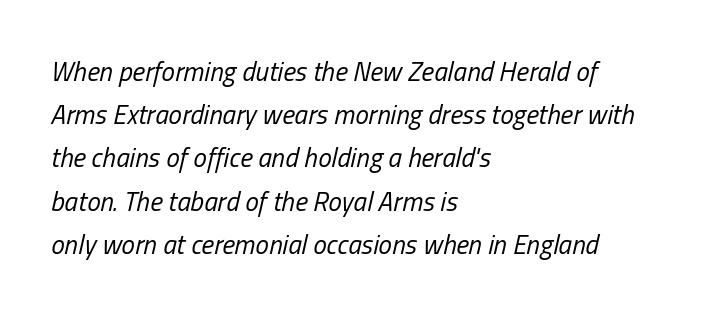
{"italic": "yes", "lean": "right", "slant_degrees": 13, "bold": "no", "underline": "no", "align": "left", "line_spacing": "normal", "line_spacing_ratio": 1.6, "letter_spacing": "normal", "letter_spacing_em": 0.0, "glyph_px": 27}
